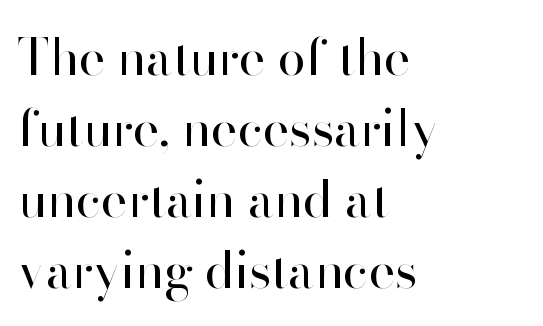
Q: Is the text bold? A: No.
Q: Is the text italic (slanted)? A: No, it is upright.
Q: Is the typeface a serif or a sans-serif typeface? A: Sans-serif.
Q: Is the text underlined? A: No.
Q: How is the paragraph aligned? A: Left-aligned.
Q: Is the spacing between letters normal or unusually wide? A: Normal.
Q: Is the spacing between lines tight, normal or loose? A: Normal.
Q: Width (condensed, normal, or wide)? A: Normal.
Q: Stroke contrast? A: High.
Q: x-height? A: Small.
Q: Monospaced? A: No.
